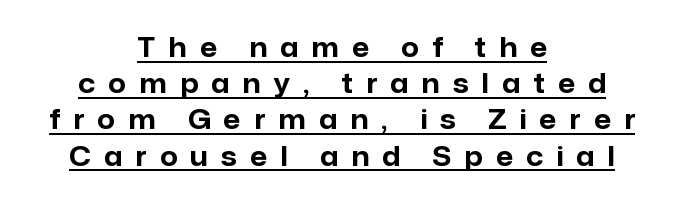
Set as a true bold cut, around the 700 mark. Nope, not italic — everything's standing straight. The rendering inserts visible extra space after every character. Compared with a flush-left layout, this one balances lines on the center instead.
